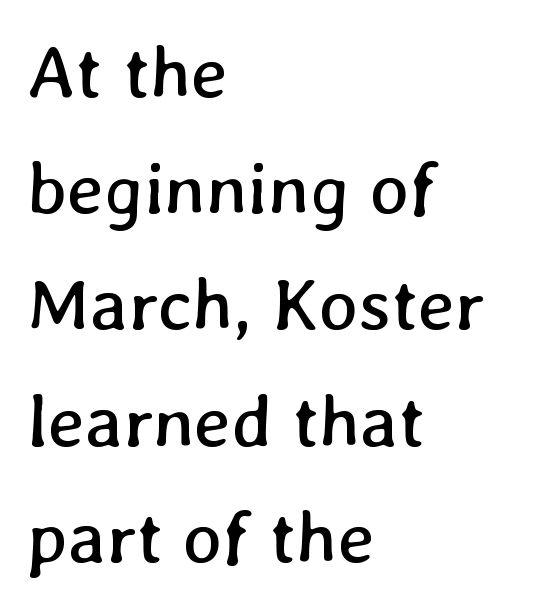
Q: Is the text bold? A: No.
Q: Is the text underlined? A: No.
Q: How is the paragraph aligned? A: Left-aligned.
Q: Is the spacing between letters normal or unusually wide? A: Normal.
Q: Is the spacing between lines tight, normal or loose? A: Normal.
Q: Width (condensed, normal, or wide)? A: Normal.
Q: Stroke contrast? A: Low.
Q: x-height? A: Medium.
Q: Monospaced? A: No.
